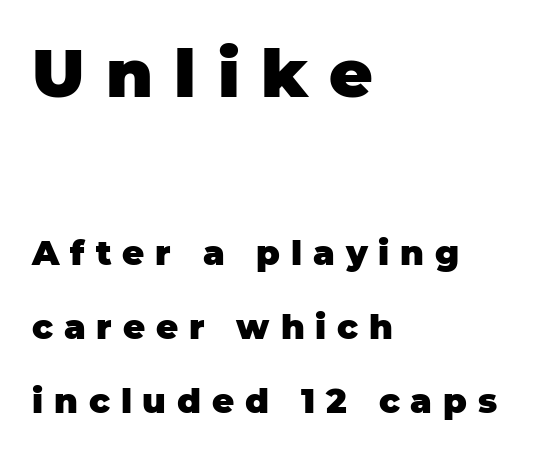
The image shows 67 px heavy sans-serif type, upright; set left-aligned, loose line spacing (2.18x), unusually wide letter spacing (+0.32 em), not underlined; the first (top) block is 1.97x larger; low stroke contrast and a large x-height.
